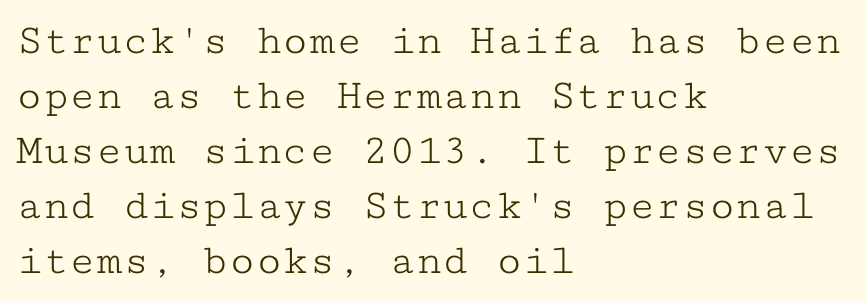
The image shows 44 px light, wide serif type, upright, monospaced; set left-aligned, normal line spacing (1.25x), normal letter spacing, not underlined; low stroke contrast and a medium x-height.
